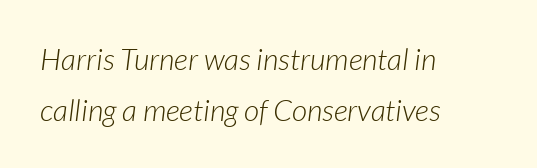
Q: Is the text bold? A: No.
Q: Is the text italic (slanted)? A: Yes, it leans right by about 7 degrees.
Q: Is the text underlined? A: No.
Q: How is the paragraph aligned? A: Left-aligned.
Q: Is the spacing between letters normal or unusually wide? A: Normal.
Q: Is the spacing between lines tight, normal or loose? A: Normal.
Q: Width (condensed, normal, or wide)? A: Normal.
Q: Stroke contrast? A: Low.
Q: x-height? A: Medium.
Q: Monospaced? A: No.
